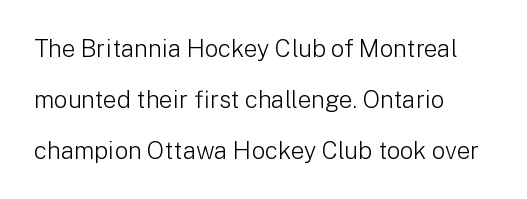
{"italic": "no", "bold": "no", "underline": "no", "align": "left", "line_spacing": "loose", "line_spacing_ratio": 2.12, "letter_spacing": "normal", "letter_spacing_em": 0.0, "glyph_px": 24}
